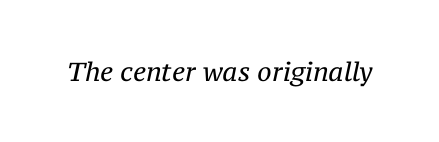
The image shows 26 px text type, italic (leaning right); set normal letter spacing, not underlined.
